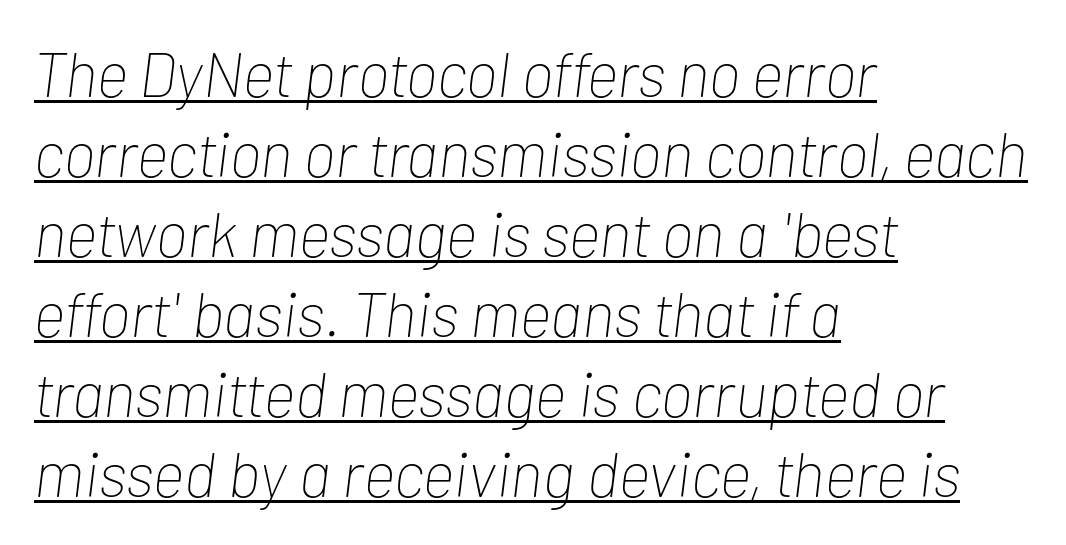
Is this a fixed-width face? No — the glyphs have proportional, varying widths. These lines keep a tight, regular rhythm from letter to letter. The rendering anchors every line to the left-hand side. This is oblique type, the kind used for emphasis or titles. Reading down the column, the eye jumps a familiar distance to each next line. Stroke mass is kept to a normal reading level or below.
